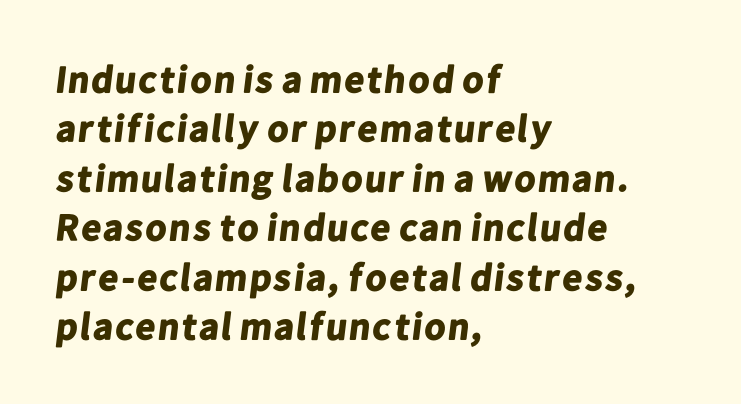
The image shows 38 px bold sans-serif type; set left-aligned, normal line spacing (1.3x), normal letter spacing, not underlined; low stroke contrast and a medium x-height.
